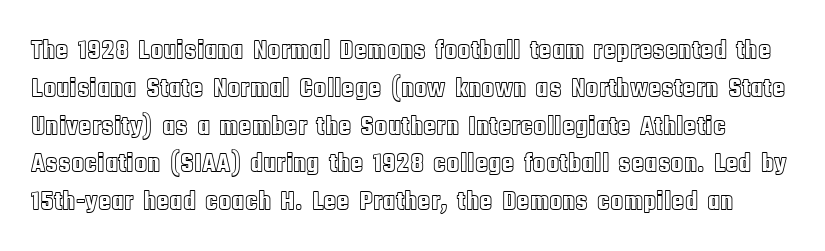
Q: Is the text italic (slanted)? A: No, it is upright.
Q: Is the text underlined? A: No.
Q: Is the spacing between letters normal or unusually wide? A: Normal.
Q: Is the spacing between lines tight, normal or loose? A: Normal.
